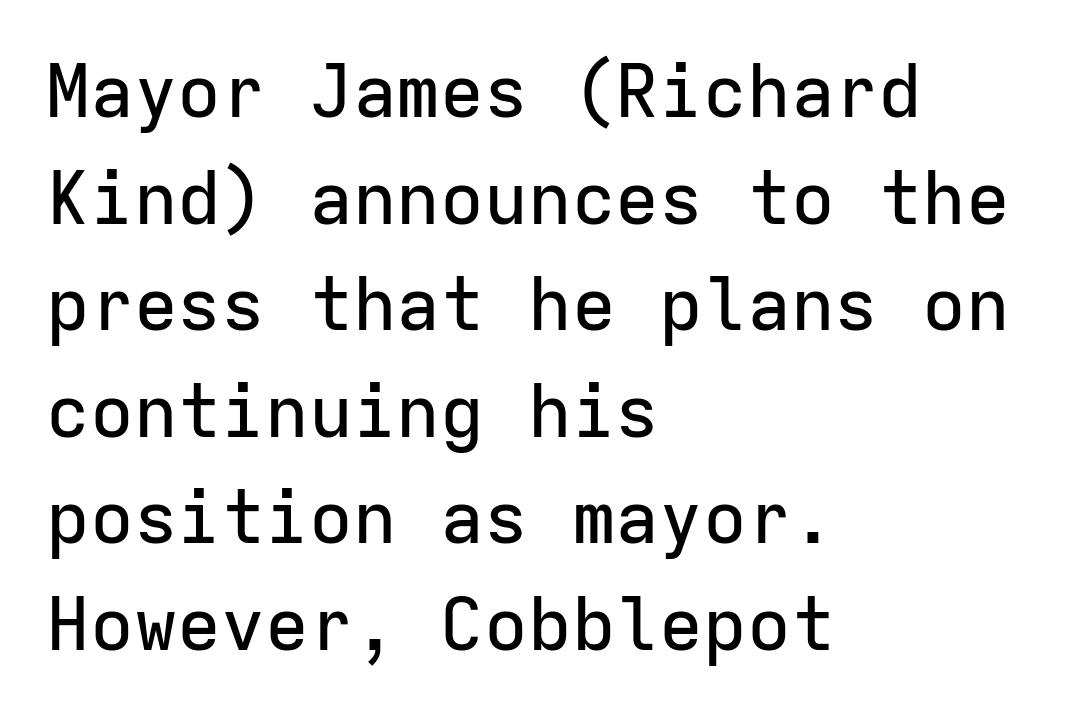
{"serif": "no", "italic": "no", "width": "normal", "stroke_contrast": "low", "x_height": "medium", "monospaced": "yes", "underline": "no", "align": "left", "line_spacing": "normal", "line_spacing_ratio": 1.46, "letter_spacing": "normal", "letter_spacing_em": 0.0, "glyph_px": 73}
